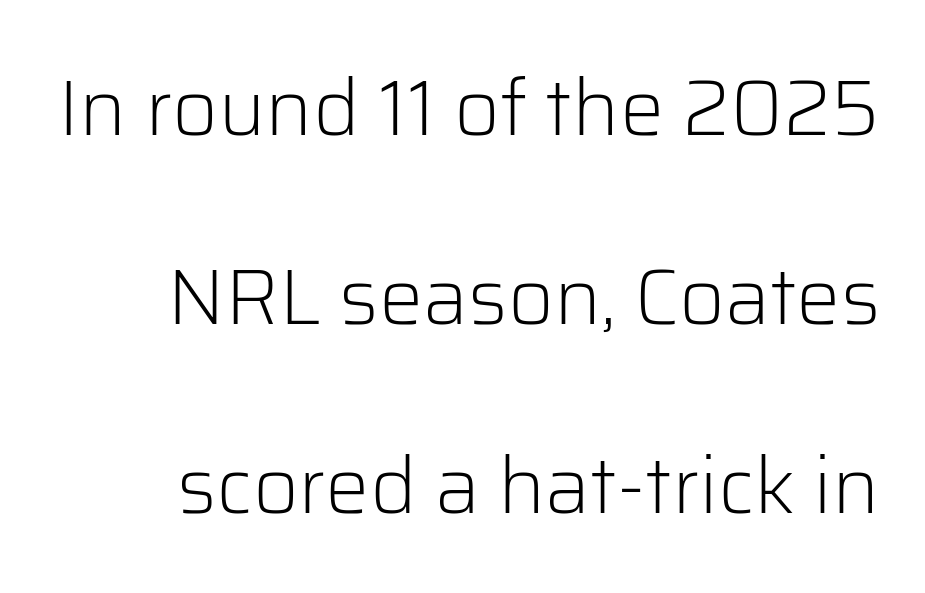
Q: Is the text bold? A: No.
Q: Is the text italic (slanted)? A: No, it is upright.
Q: Is the typeface a serif or a sans-serif typeface? A: Sans-serif.
Q: Is the text underlined? A: No.
Q: Is the spacing between letters normal or unusually wide? A: Normal.
Q: Is the spacing between lines tight, normal or loose? A: Loose.
Q: Width (condensed, normal, or wide)? A: Normal.
Q: Stroke contrast? A: Low.
Q: x-height? A: Medium.
Q: Monospaced? A: No.
